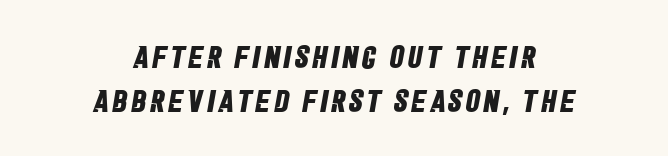
The image shows 32 px bold, condensed sans-serif type; set centered, normal line spacing (1.38x), not underlined; low stroke contrast and a large x-height.
